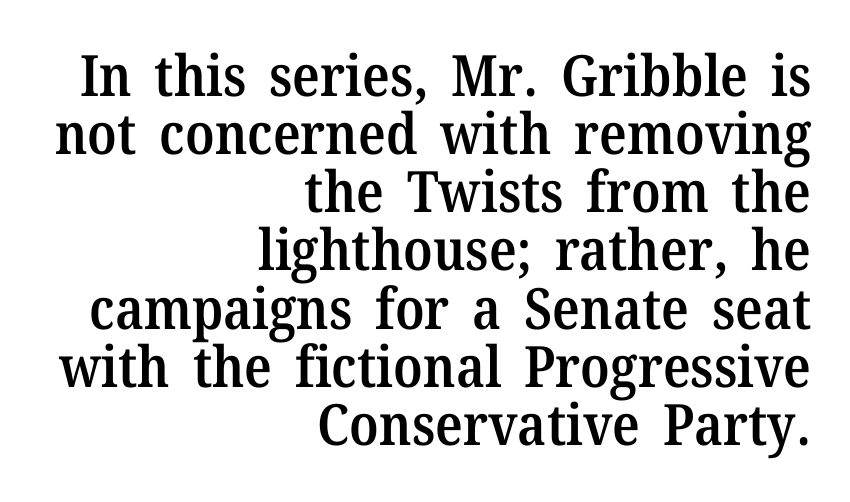
The image shows 57 px semibold serif type, upright; set right-aligned, tight line spacing (1.02x), normal letter spacing, not underlined; medium stroke contrast and a medium x-height.
